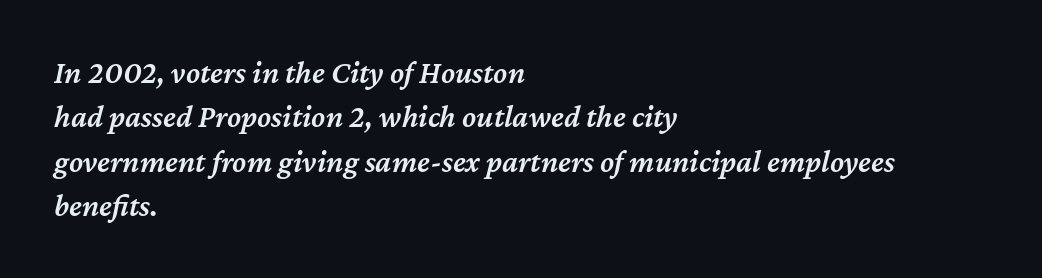
Nobody drew a line under any word here. Summary of vertical rhythm: regular, with standard interline spacing. Look at the stroke-to-counter ratio: somewhat heavy, a semibold. Short and long lines alike share a common starting point at left. Would a proofreader flag this as italicized? Yes.
